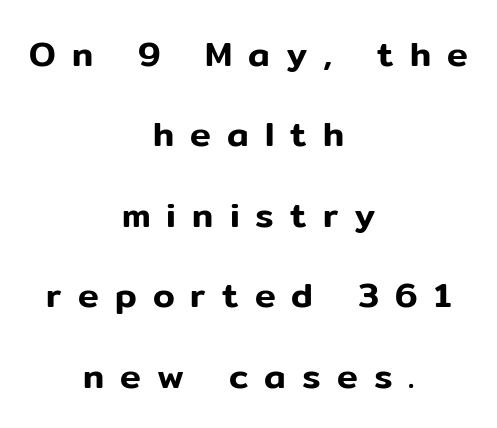
{"serif": "no", "italic": "no", "width": "normal", "stroke_contrast": "low", "x_height": "medium", "monospaced": "no", "underline": "no", "align": "center", "line_spacing": "loose", "line_spacing_ratio": 2.3, "letter_spacing": "wide", "letter_spacing_em": 0.46, "glyph_px": 35}
